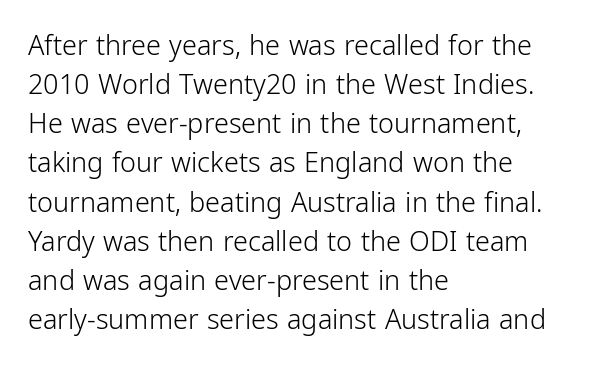
Q: Is the text bold? A: No.
Q: Is the text italic (slanted)? A: No, it is upright.
Q: Is the text underlined? A: No.
Q: How is the paragraph aligned? A: Left-aligned.
Q: Is the spacing between letters normal or unusually wide? A: Normal.
Q: Is the spacing between lines tight, normal or loose? A: Normal.
